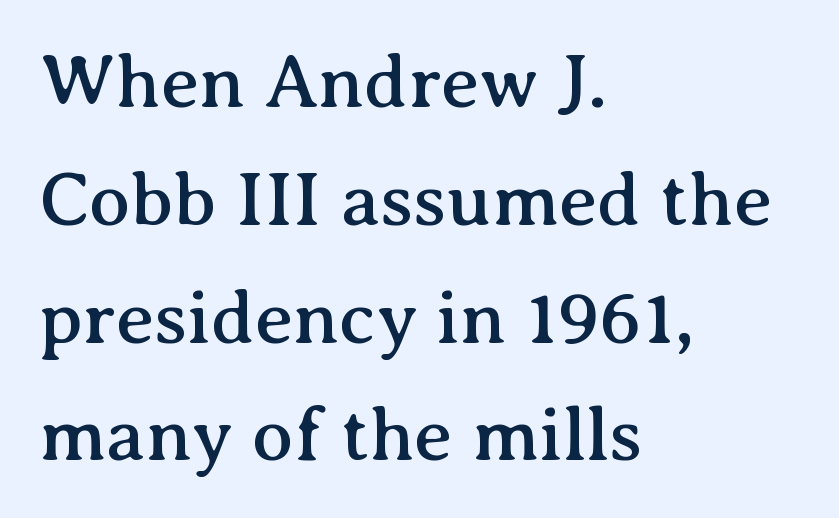
Q: Is the text italic (slanted)? A: No, it is upright.
Q: Is the typeface a serif or a sans-serif typeface? A: Serif.
Q: Is the text underlined? A: No.
Q: How is the paragraph aligned? A: Left-aligned.
Q: Is the spacing between letters normal or unusually wide? A: Normal.
Q: Is the spacing between lines tight, normal or loose? A: Normal.
Q: Width (condensed, normal, or wide)? A: Normal.
Q: Stroke contrast? A: Medium.
Q: x-height? A: Medium.
Q: Monospaced? A: No.
